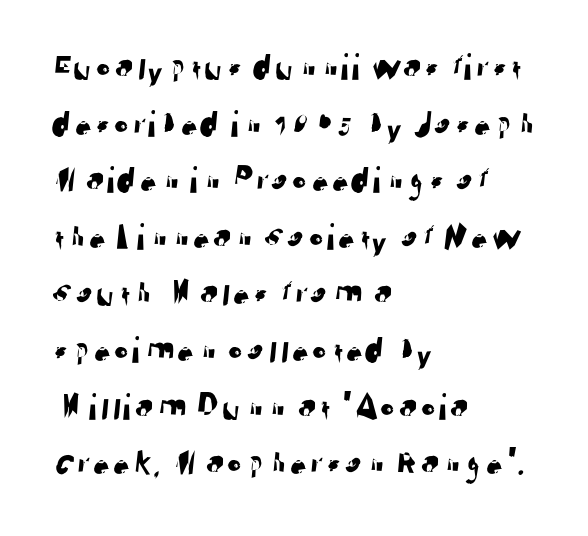
Q: Is the typeface a serif or a sans-serif typeface? A: Sans-serif.
Q: Is the text underlined? A: No.
Q: How is the paragraph aligned? A: Left-aligned.
Q: Is the spacing between letters normal or unusually wide? A: Normal.
Q: Is the spacing between lines tight, normal or loose? A: Normal.
Q: Width (condensed, normal, or wide)? A: Normal.
Q: Stroke contrast? A: Low.
Q: x-height? A: Medium.
Q: Monospaced? A: No.
